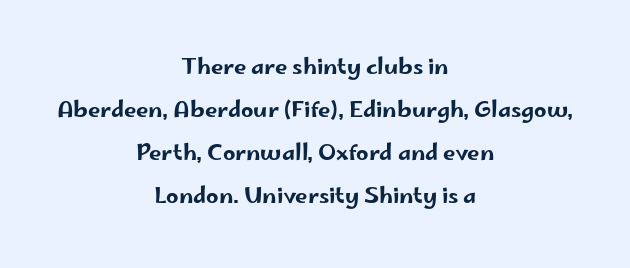
Q: Is the text italic (slanted)? A: No, it is upright.
Q: Is the text underlined? A: No.
Q: How is the paragraph aligned? A: Centered.
Q: Is the spacing between letters normal or unusually wide? A: Normal.
Q: Is the spacing between lines tight, normal or loose? A: Loose.
